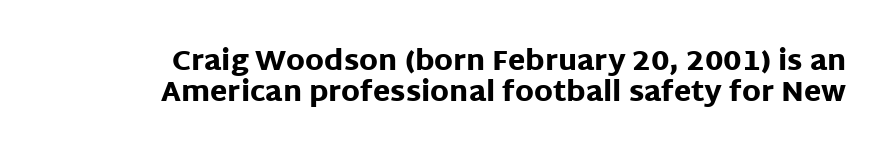
Letterform terminals end flat and unadorned throughout the passage. Short note: letters normally spaced. The strip under each line holds only bare page. Leftover space on each line is placed entirely before the opening word. The typesetting leans heavy: a genuine bold. Note the varied advance widths — an 'i' is clearly narrower than an 'm'.
